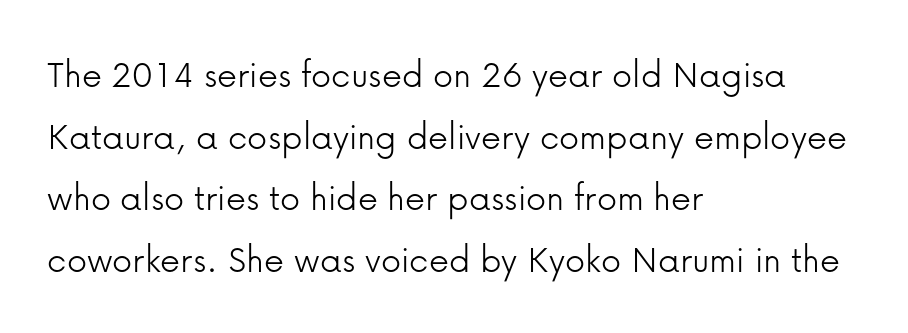
Q: Is the text bold? A: No.
Q: Is the text italic (slanted)? A: No, it is upright.
Q: Is the typeface a serif or a sans-serif typeface? A: Sans-serif.
Q: Is the text underlined? A: No.
Q: How is the paragraph aligned? A: Left-aligned.
Q: Is the spacing between letters normal or unusually wide? A: Normal.
Q: Is the spacing between lines tight, normal or loose? A: Normal.
Q: Width (condensed, normal, or wide)? A: Normal.
Q: Stroke contrast? A: Low.
Q: x-height? A: Medium.
Q: Monospaced? A: No.
